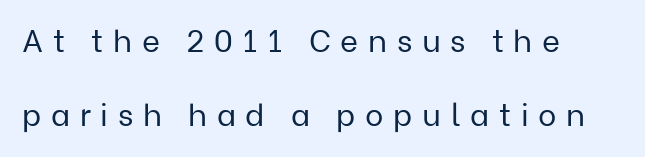
Q: Is the text bold? A: No.
Q: Is the text italic (slanted)? A: No, it is upright.
Q: Is the typeface a serif or a sans-serif typeface? A: Sans-serif.
Q: Is the text underlined? A: No.
Q: How is the paragraph aligned? A: Left-aligned.
Q: Is the spacing between letters normal or unusually wide? A: Unusually wide.
Q: Is the spacing between lines tight, normal or loose? A: Loose.
Q: Width (condensed, normal, or wide)? A: Normal.
Q: Stroke contrast? A: Low.
Q: x-height? A: Medium.
Q: Monospaced? A: No.
